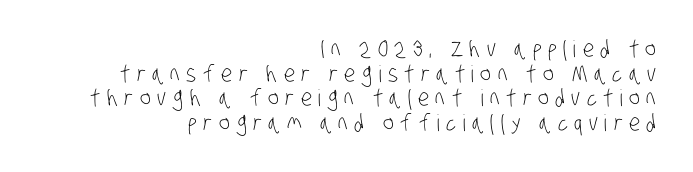
The image shows 23 px text type; set right-aligned, tight line spacing (1.07x), unusually wide letter spacing (+0.28 em), not underlined.
